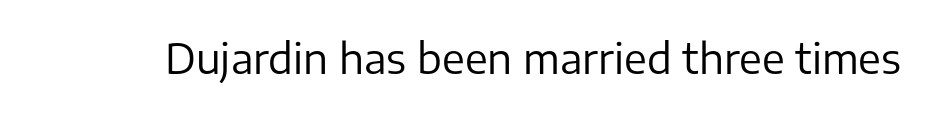
The image shows 41 px regular-weight sans-serif type, upright; set normal letter spacing, not underlined; low stroke contrast and a medium x-height.
